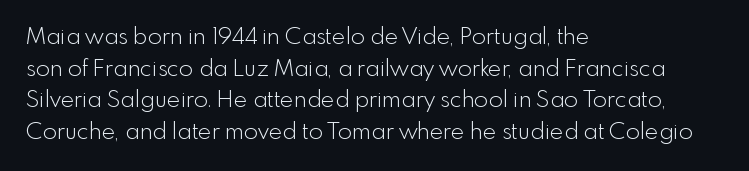
Q: Is the text bold? A: No.
Q: Is the text italic (slanted)? A: No, it is upright.
Q: Is the text underlined? A: No.
Q: How is the paragraph aligned? A: Left-aligned.
Q: Is the spacing between letters normal or unusually wide? A: Normal.
Q: Is the spacing between lines tight, normal or loose? A: Normal.
